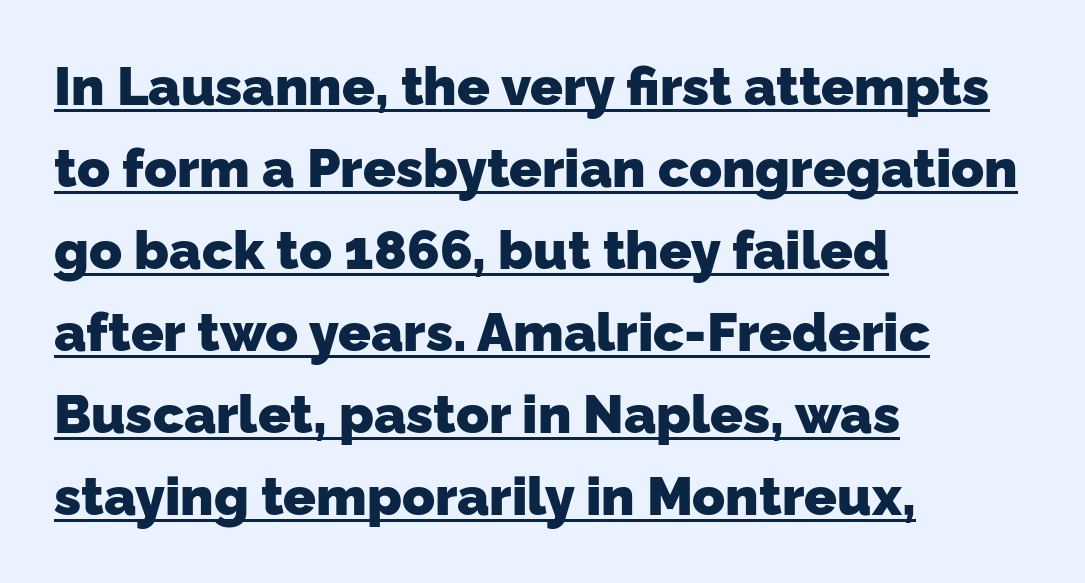
The image shows 54 px heavy sans-serif type; set left-aligned, normal line spacing (1.52x), normal letter spacing, underlined; low stroke contrast and a medium x-height.
